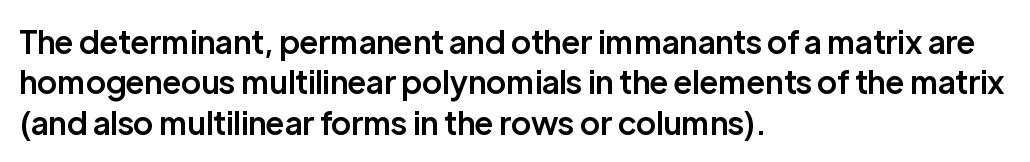
The image shows 32 px semibold sans-serif type, upright; set left-aligned, normal line spacing (1.26x), normal letter spacing, not underlined; low stroke contrast and a medium x-height.
